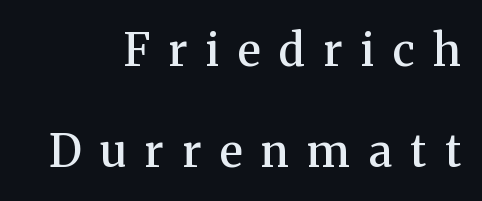
Every row of glyphs terminates at an identical x-position on the right. Unmarked baselines from the first word to the last. Vertical strokes here are truly vertical. Vertically, the passage feels expansive, rows floating well apart. Spacing verdict: proportional, widths tailored to each character.
